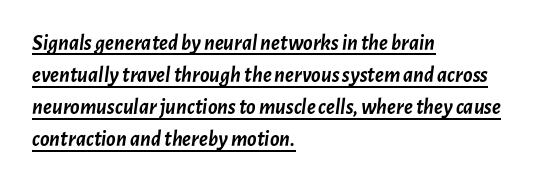
{"italic": "yes", "lean": "right", "slant_degrees": 7, "bold": "yes", "underline": "yes", "align": "left", "line_spacing": "normal", "line_spacing_ratio": 1.46, "letter_spacing": "normal", "letter_spacing_em": 0.0, "glyph_px": 22}
